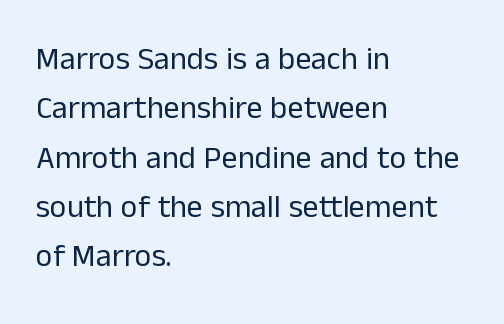
Q: Is the text bold? A: No.
Q: Is the text italic (slanted)? A: No, it is upright.
Q: Is the typeface a serif or a sans-serif typeface? A: Sans-serif.
Q: Is the text underlined? A: No.
Q: How is the paragraph aligned? A: Left-aligned.
Q: Is the spacing between letters normal or unusually wide? A: Normal.
Q: Is the spacing between lines tight, normal or loose? A: Normal.
Q: Width (condensed, normal, or wide)? A: Normal.
Q: Stroke contrast? A: Low.
Q: x-height? A: Medium.
Q: Monospaced? A: No.
